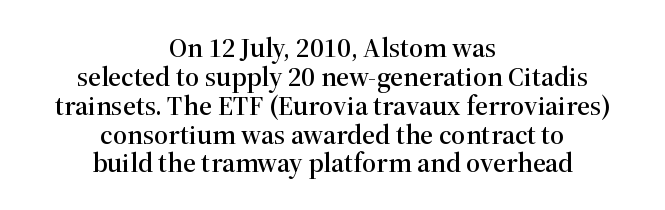
This sample uses an upright cut, with every glyph sitting square on the baseline. The rendering uses natural spacing where letterforms have individual widths. Note: serifs present on the glyphs. Nobody drew a line under any word here. The line texture is even and compact thanks to regular tracking. Where is the straight margin? There isn't one; the lines are centered.
